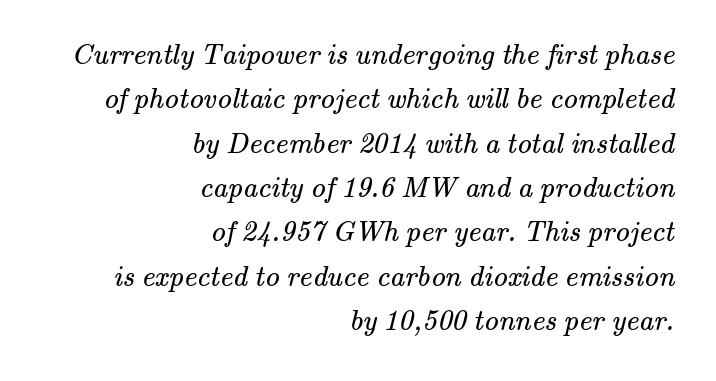
{"serif": "yes", "bold": "no", "weight": "regular", "width": "normal", "stroke_contrast": "medium", "x_height": "small", "monospaced": "no", "underline": "no", "align": "right", "line_spacing": "normal", "line_spacing_ratio": 1.53, "letter_spacing": "normal", "letter_spacing_em": 0.0, "glyph_px": 29}
